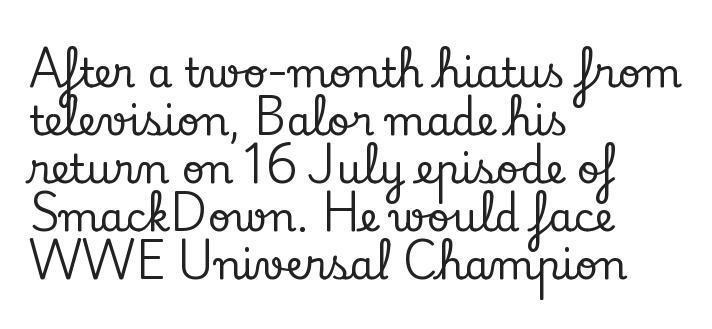
If you drew a ruler down the left edge, every line would touch it. The area under the type is left untouched. The letters stand straight up with perfectly vertical stems. How are the letters spaced? Ordinarily, with no added tracking.
